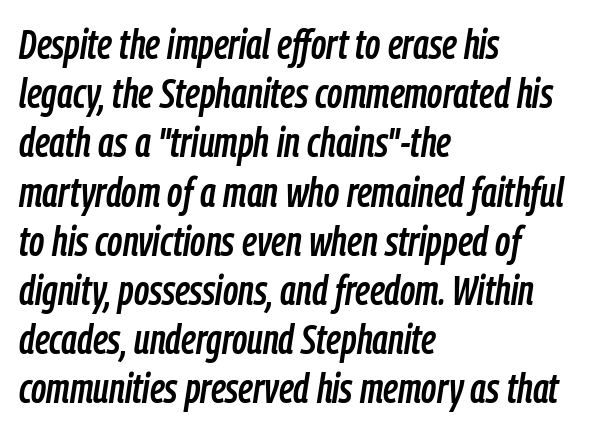
Q: Is the text italic (slanted)? A: Yes, it leans right by about 9 degrees.
Q: Is the text underlined? A: No.
Q: How is the paragraph aligned? A: Left-aligned.
Q: Is the spacing between letters normal or unusually wide? A: Normal.
Q: Width (condensed, normal, or wide)? A: Condensed.
Q: Stroke contrast? A: Low.
Q: x-height? A: Medium.
Q: Monospaced? A: No.
